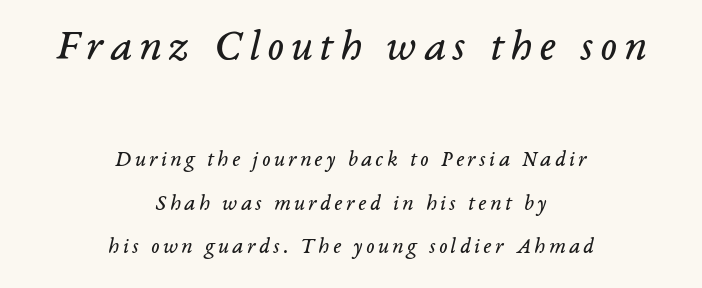
The image shows 44 px regular-weight serif type, italic (leaning right); set centered, loose line spacing (1.99x), not underlined; the first (top) block is 2.0x larger; low stroke contrast and a medium x-height.
